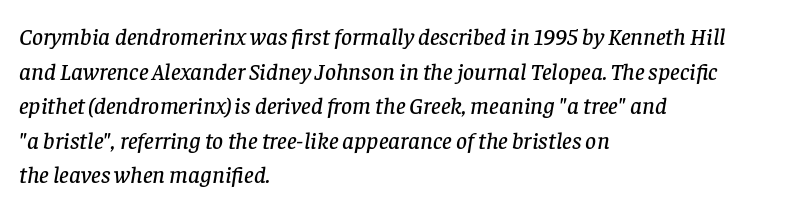
{"italic": "yes", "lean": "right", "slant_degrees": 8, "underline": "no", "align": "left", "line_spacing": "normal", "line_spacing_ratio": 1.44, "letter_spacing": "normal", "letter_spacing_em": 0.0, "glyph_px": 24}
